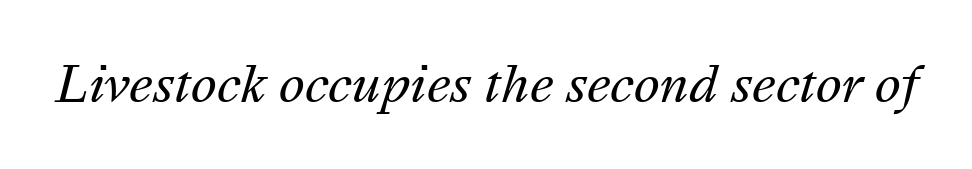
Standard letterfit; no display-style spreading of the glyphs. Every character sits at an angle, as italics do. Do the characters align in a grid? No, the font is proportional. No letter is thick-stroked: the sample isn't bold. Lines of text with bare space underneath.
